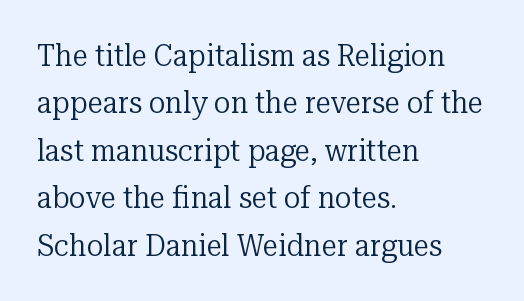
{"serif": "yes", "italic": "no", "bold": "no", "weight": "regular", "width": "normal", "stroke_contrast": "low", "x_height": "medium", "monospaced": "no", "underline": "no", "align": "left", "line_spacing": "normal", "line_spacing_ratio": 1.53, "letter_spacing": "normal", "letter_spacing_em": 0.0, "glyph_px": 31}
